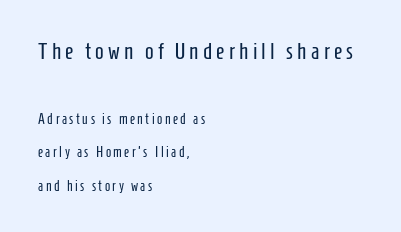
{"italic": "no", "bold": "no", "underline": "no", "align": "left", "line_spacing": "loose", "line_spacing_ratio": 2.38, "larger_block": "first", "size_ratio": 1.64, "glyph_px": 23}
